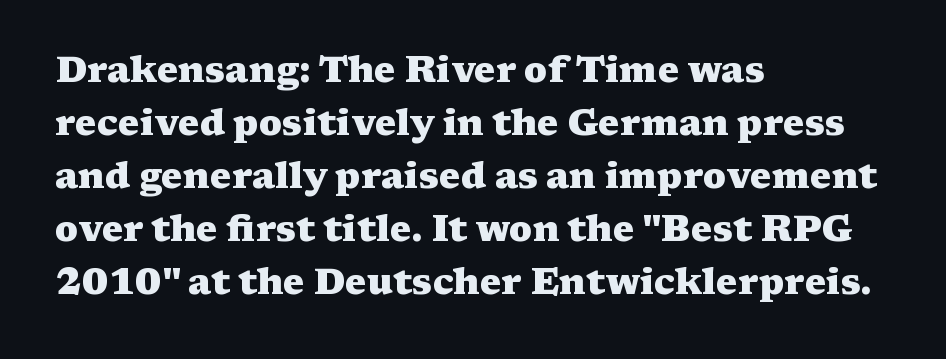
{"serif": "yes", "italic": "no", "bold": "yes", "weight": "heavy", "width": "wide", "stroke_contrast": "medium", "x_height": "medium", "monospaced": "no", "underline": "no", "align": "left", "line_spacing": "normal", "line_spacing_ratio": 1.47, "letter_spacing": "normal", "letter_spacing_em": 0.0, "glyph_px": 36}
